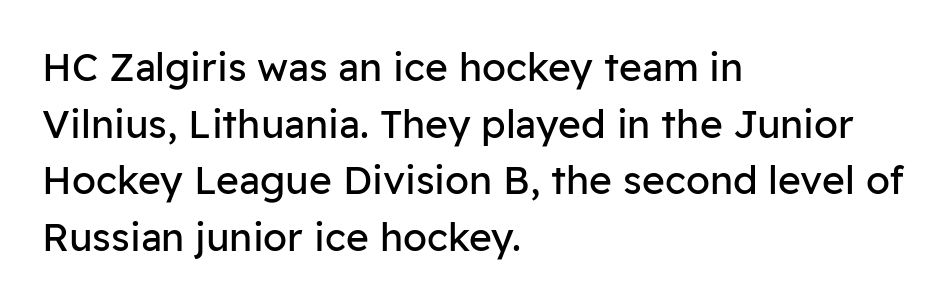
The image shows 39 px regular-weight sans-serif type, upright; set left-aligned, normal line spacing (1.45x), normal letter spacing, not underlined; low stroke contrast and a medium x-height.
